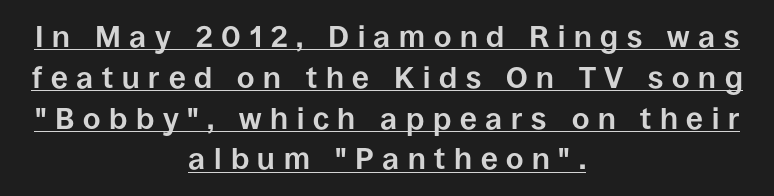
{"serif": "no", "italic": "no", "bold": "yes", "weight": "bold", "width": "normal", "stroke_contrast": "low", "x_height": "large", "monospaced": "no", "underline": "yes", "align": "center", "line_spacing": "normal", "line_spacing_ratio": 1.36, "letter_spacing": "wide", "letter_spacing_em": 0.29, "glyph_px": 30}
